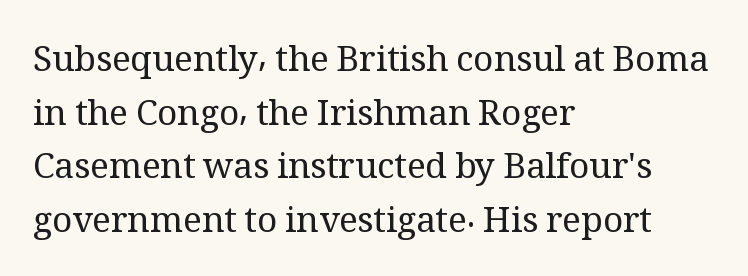
What's the leading like? Ordinary, nothing unusual. Weight: in the light-to-regular range. Casual observation: everything's shoved over to the left. Underline: absent. Here the glyphs are tracked normally, forming tight word shapes.
